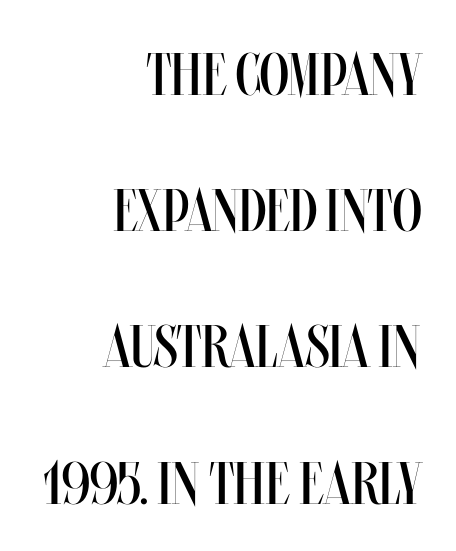
{"italic": "no", "bold": "no", "weight": "regular", "width": "condensed", "stroke_contrast": "medium", "x_height": "large", "monospaced": "no", "underline": "no", "align": "right", "line_spacing": "loose", "line_spacing_ratio": 2.27, "letter_spacing": "normal", "letter_spacing_em": 0.0, "glyph_px": 60}
